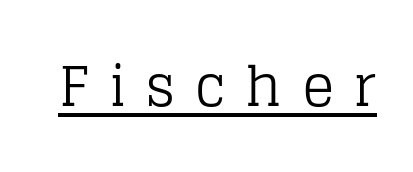
Q: Is the text bold? A: No.
Q: Is the text italic (slanted)? A: No, it is upright.
Q: Is the typeface a serif or a sans-serif typeface? A: Serif.
Q: Is the text underlined? A: Yes.
Q: Is the spacing between letters normal or unusually wide? A: Unusually wide.
Q: Width (condensed, normal, or wide)? A: Normal.
Q: Stroke contrast? A: Low.
Q: x-height? A: Large.
Q: Monospaced? A: No.
